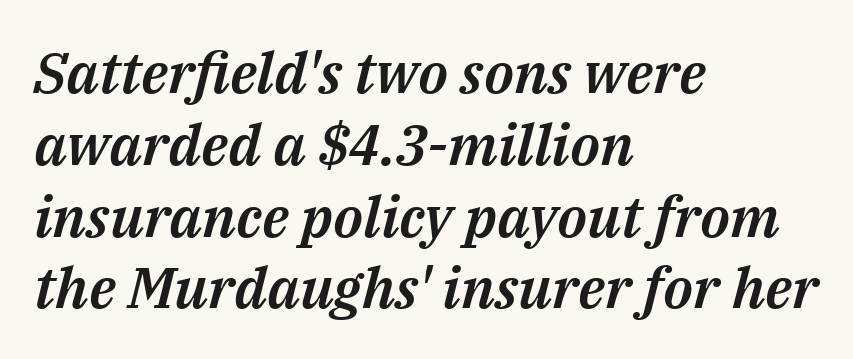
{"italic": "yes", "lean": "right", "slant_degrees": 14, "width": "normal", "stroke_contrast": "medium", "x_height": "medium", "monospaced": "no", "underline": "no", "align": "left", "line_spacing": "normal", "line_spacing_ratio": 1.26, "letter_spacing": "normal", "letter_spacing_em": 0.0, "glyph_px": 57}
